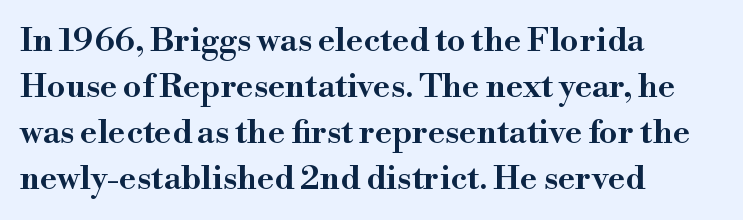
You could call the tracking neutral — neither tight nor loose. Unlike italic type, these characters show no tilt at all. Vertically, the passage feels balanced, rows spaced as you'd expect. Descenders hang freely into open space. The passage shown is typed in a proportional face where columns would drift. The paragraph has a hard left edge and a soft right edge.
